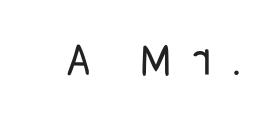
The image shows 47 px regular-weight, condensed sans-serif type, upright; set unusually wide letter spacing (+0.47 em), not underlined; low stroke contrast and a large x-height.
